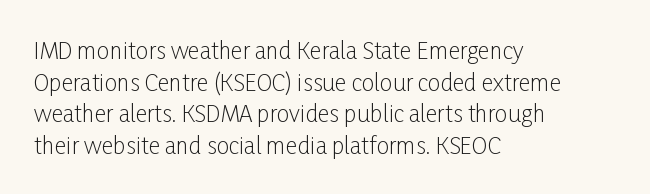
{"italic": "no", "bold": "no", "underline": "no", "align": "left", "line_spacing": "normal", "line_spacing_ratio": 1.37, "letter_spacing": "normal", "letter_spacing_em": 0.0, "glyph_px": 23}
